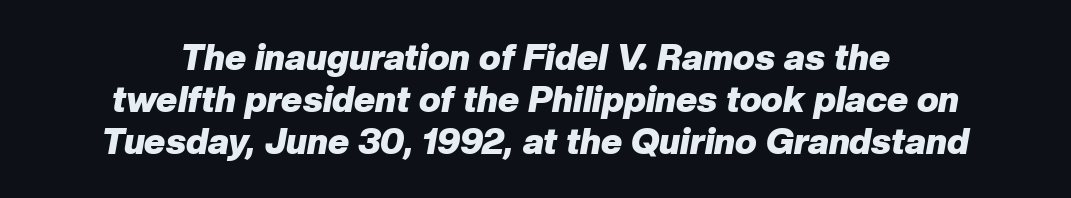
Q: Is the text bold? A: Yes.
Q: Is the text italic (slanted)? A: Yes, it leans right by about 10 degrees.
Q: Is the text underlined? A: No.
Q: How is the paragraph aligned? A: Centered.
Q: Is the spacing between letters normal or unusually wide? A: Normal.
Q: Width (condensed, normal, or wide)? A: Normal.
Q: Stroke contrast? A: Low.
Q: x-height? A: Medium.
Q: Monospaced? A: No.
